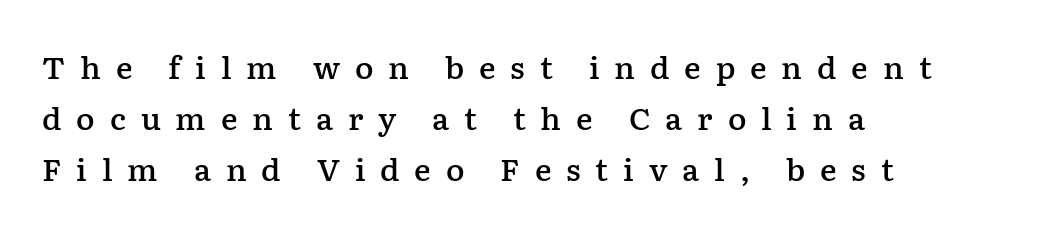
Teacher's note: observe the even left margin — that is flush-left alignment. Baseline-to-baseline distance is the conventional proportion of letter height. The letters are spread apart with noticeably loose tracking. The rendering shows small feet on the letterforms — a serif design.
